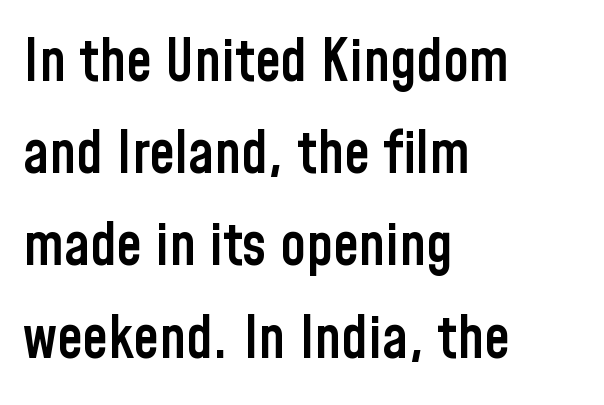
These lines carry some extra weight — a demibold, not a full bold. Spacing verdict: proportional, widths tailored to each character. These lines are composed in type without serifs. Vertical spacing — default.
